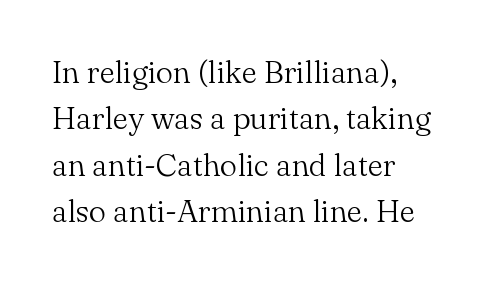
A light-to-regular cut is what we see here. Looks like regular typesetting: each glyph gets only the width it needs. Tracking value appears to be zero — textbook default spacing. Is the block centered? No — it sits flush against the left margin. Each new line begins a customary step beneath the previous one.
